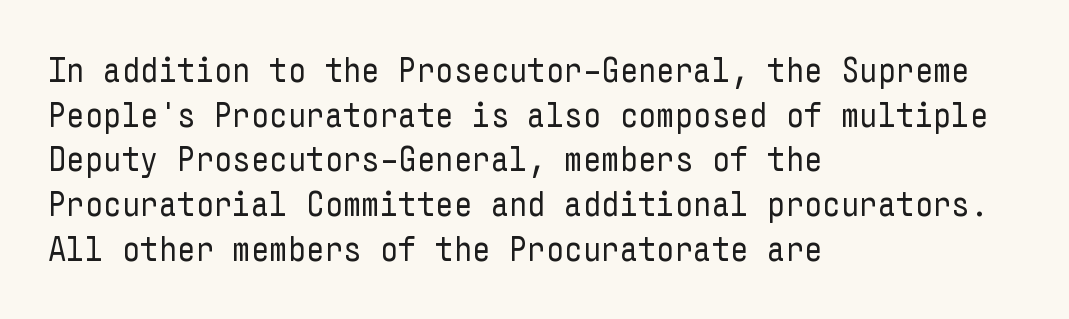
The image shows 36 px regular-weight, condensed sans-serif type, upright; set left-aligned, line spacing 1.24x, normal letter spacing, not underlined; low stroke contrast and a medium x-height.
